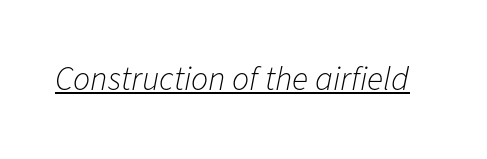
Q: Is the text bold? A: No.
Q: Is the text italic (slanted)? A: Yes, it leans right by about 11 degrees.
Q: Is the text underlined? A: Yes.
Q: Is the spacing between letters normal or unusually wide? A: Normal.
Q: Width (condensed, normal, or wide)? A: Normal.
Q: Stroke contrast? A: Low.
Q: x-height? A: Medium.
Q: Monospaced? A: No.
